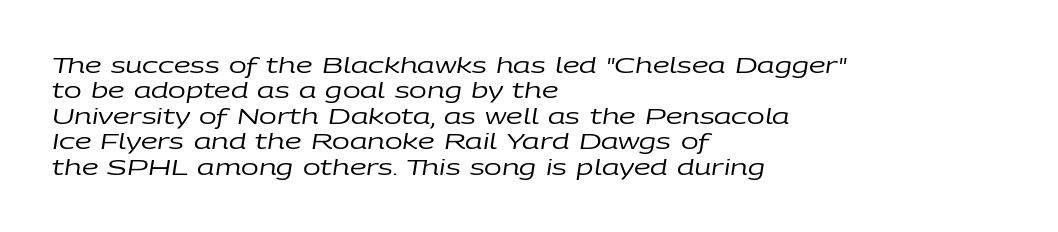
{"italic": "yes", "lean": "right", "slant_degrees": 9, "bold": "no", "underline": "no", "align": "left", "line_spacing_ratio": 1.21, "letter_spacing": "normal", "letter_spacing_em": 0.0, "glyph_px": 21}
